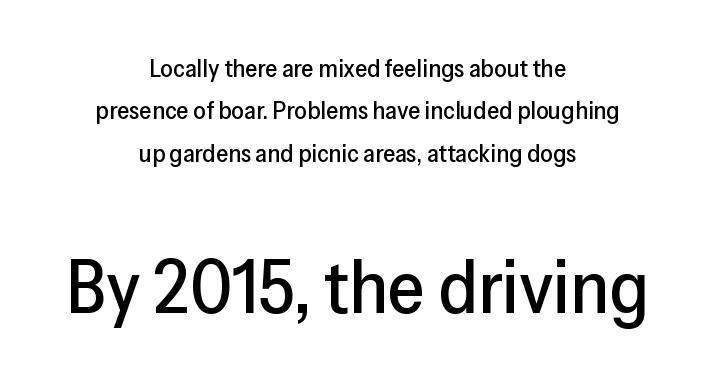
{"serif": "no", "italic": "no", "width": "normal", "stroke_contrast": "low", "x_height": "medium", "monospaced": "no", "underline": "no", "align": "center", "line_spacing": "normal", "line_spacing_ratio": 1.7, "letter_spacing": "normal", "letter_spacing_em": 0.0, "larger_block": "second", "size_ratio": 3.0, "glyph_px": 75}
